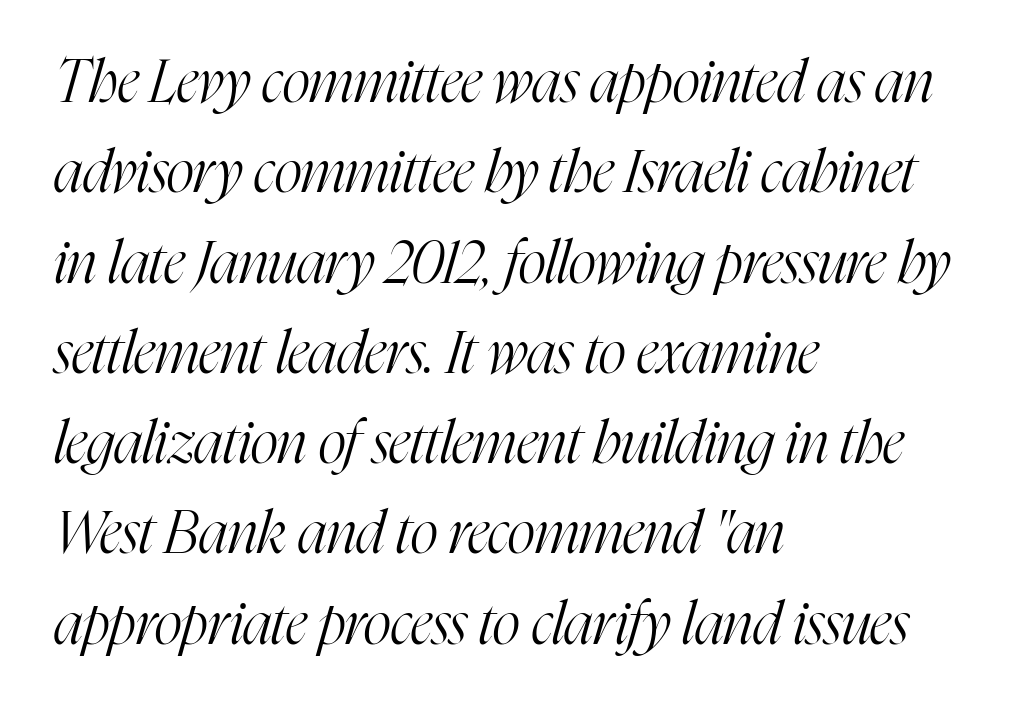
The image shows 59 px light, condensed serif type, italic (leaning right); set left-aligned, normal line spacing (1.53x), normal letter spacing, not underlined; high stroke contrast and a medium x-height.
